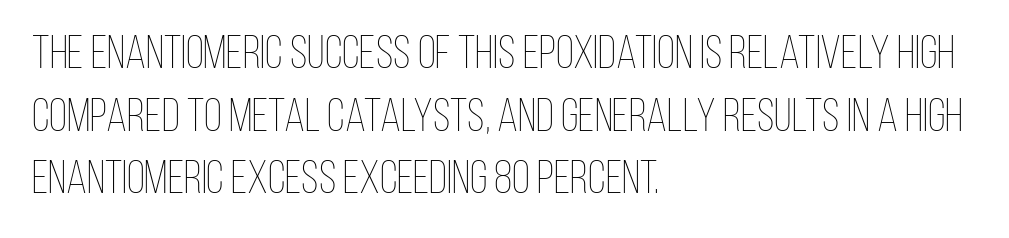
The rag falls on the right side of this text block. These lines keep a tight, regular rhythm from letter to letter. Tall strokes in this sample are plumb rather than angled. Weight: regular or lighter. Words float on clear page, feet unadorned. Leading: standard.
